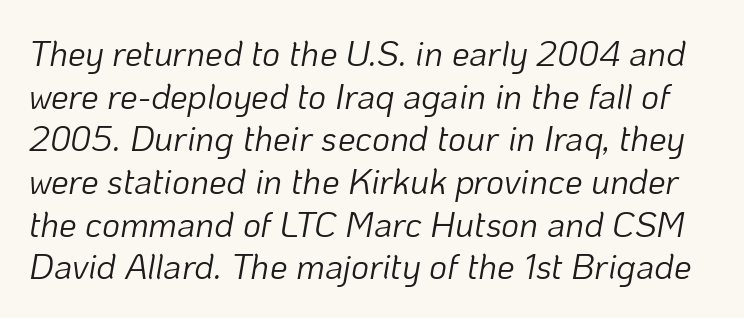
{"italic": "yes", "lean": "right", "slant_degrees": 10, "bold": "no", "weight": "light", "width": "normal", "stroke_contrast": "low", "x_height": "medium", "monospaced": "no", "underline": "no", "line_spacing_ratio": 1.22, "letter_spacing": "normal", "letter_spacing_em": 0.0, "glyph_px": 35}
